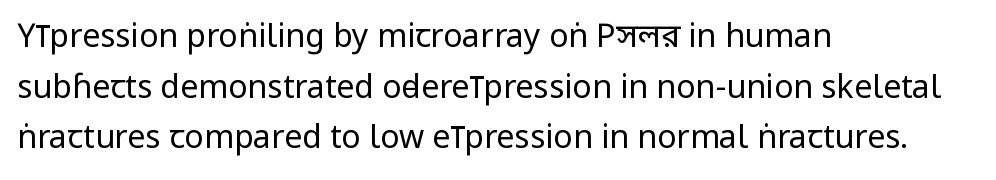
The gaps between neighbouring characters are ordinary and unremarkable. Quick note: underline off. This is not heavy type; no bold has been used. These lines sit exactly where default settings would place them.
